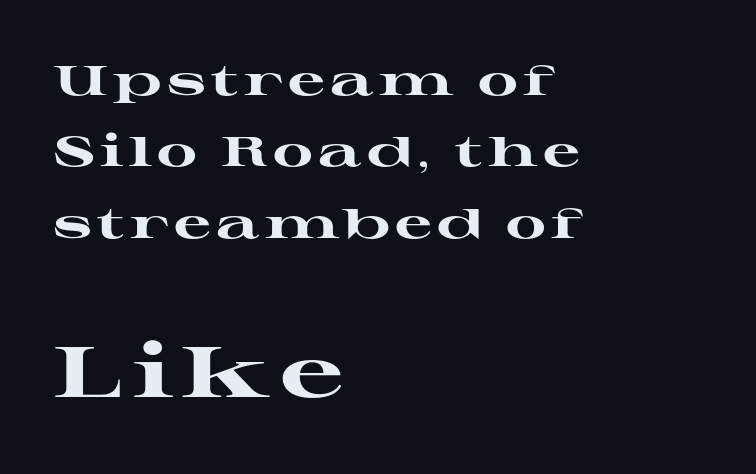
{"serif": "yes", "italic": "no", "bold": "yes", "weight": "heavy", "width": "wide", "stroke_contrast": "high", "x_height": "medium", "monospaced": "no", "underline": "no", "align": "left", "line_spacing_ratio": 1.74, "larger_block": "second", "size_ratio": 1.73, "glyph_px": 71}
